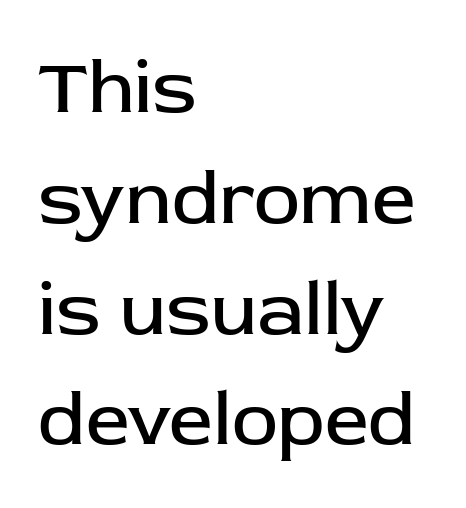
{"serif": "no", "italic": "no", "bold": "no", "weight": "regular", "width": "normal", "stroke_contrast": "low", "x_height": "medium", "monospaced": "no", "underline": "no", "align": "left", "line_spacing": "normal", "line_spacing_ratio": 1.42, "letter_spacing": "normal", "letter_spacing_em": 0.0, "glyph_px": 78}
